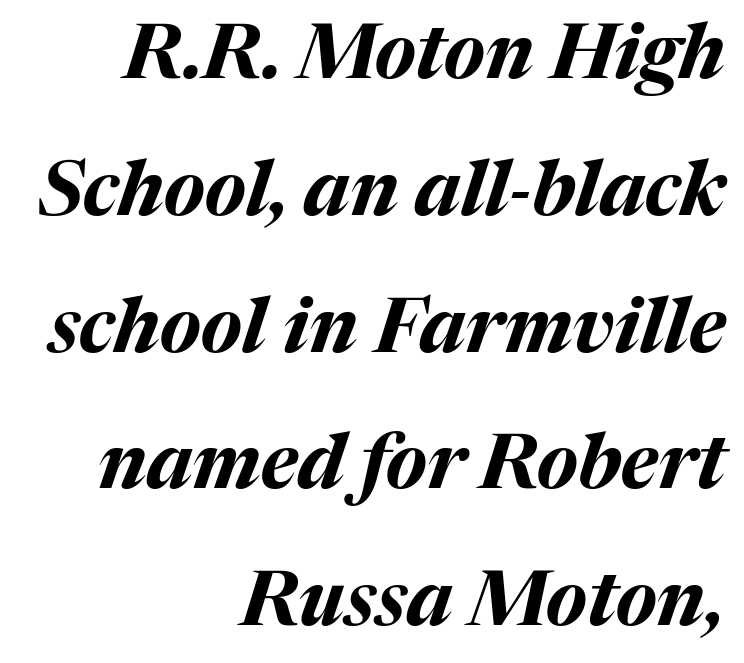
The image shows 76 px bold type, italic (leaning right); set right-aligned, line spacing 1.8x, normal letter spacing, not underlined; medium stroke contrast and a medium x-height.
